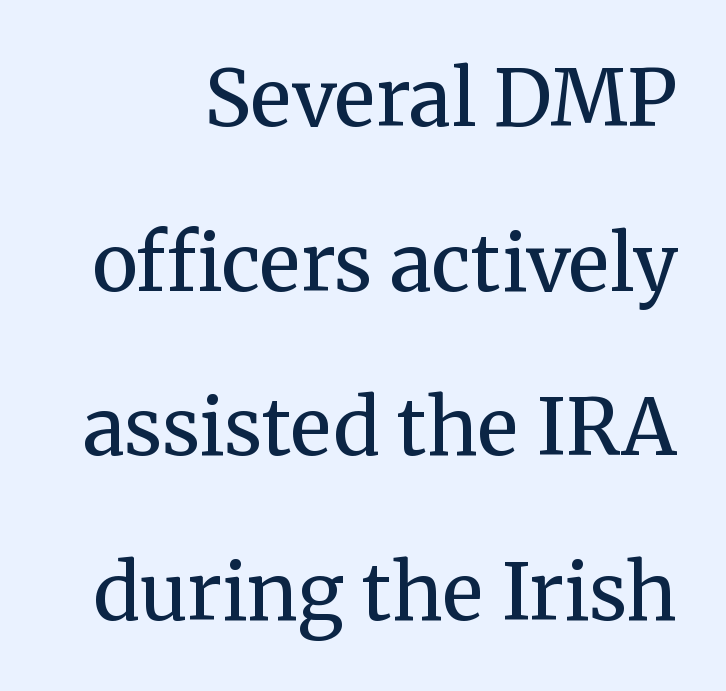
The image shows 78 px regular-weight serif type, upright; set loose line spacing (2.11x), normal letter spacing, not underlined; medium stroke contrast and a medium x-height.
